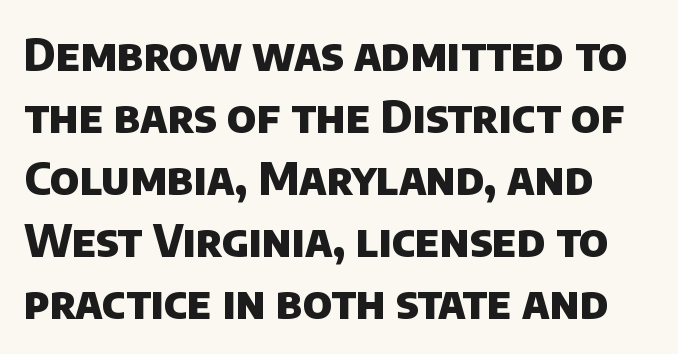
Q: Is the text bold? A: Yes.
Q: Is the typeface a serif or a sans-serif typeface? A: Sans-serif.
Q: Is the text underlined? A: No.
Q: Is the spacing between letters normal or unusually wide? A: Normal.
Q: Is the spacing between lines tight, normal or loose? A: Normal.
Q: Width (condensed, normal, or wide)? A: Normal.
Q: Stroke contrast? A: Low.
Q: x-height? A: Large.
Q: Monospaced? A: No.
